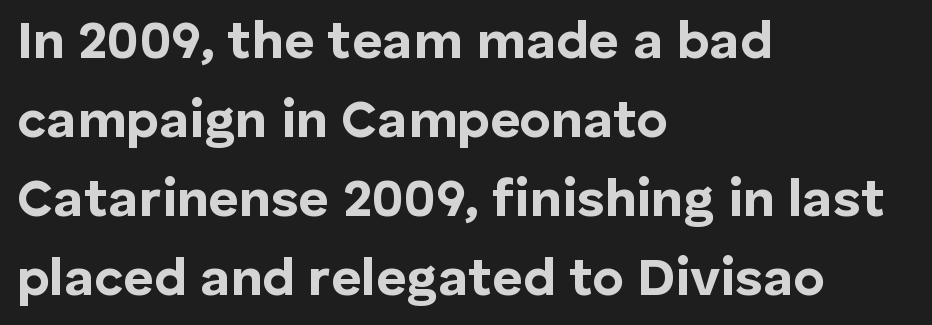
This is the regular roman posture of the typeface. Spacing between characters is what you'd get straight out of the box. The zone under the glyphs is completely vacant. Vertically, the passage feels balanced, rows spaced as you'd expect. As a designer I'd log this as weight 700, bold.
